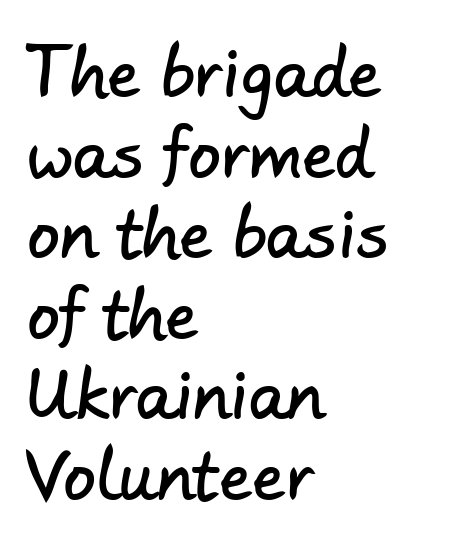
{"serif": "no", "width": "normal", "stroke_contrast": "low", "x_height": "small", "monospaced": "no", "underline": "no", "align": "left", "line_spacing_ratio": 1.24, "letter_spacing": "normal", "letter_spacing_em": 0.0, "glyph_px": 65}
